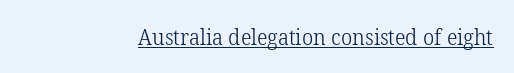
The image shows 22 px text type, upright; set normal letter spacing, underlined.
